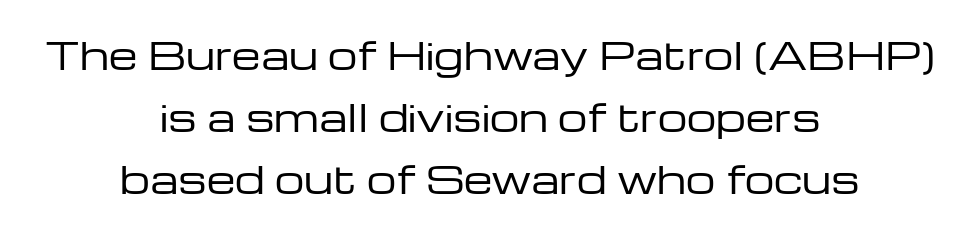
The letters advance in unequal steps, a hallmark of proportional type. Each letter's strokes conclude bluntly, with no projecting serifs. The strip under each line holds only bare page. Standard letterfit; no display-style spreading of the glyphs.
